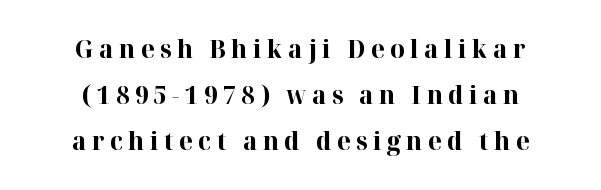
The rag falls on both sides of this text block equally. Compared with an ordinary text face, these strokes are far heavier — a full bold. This rendering widens character spacing well past its baseline value. Just letters on the line, the space beneath them empty.
